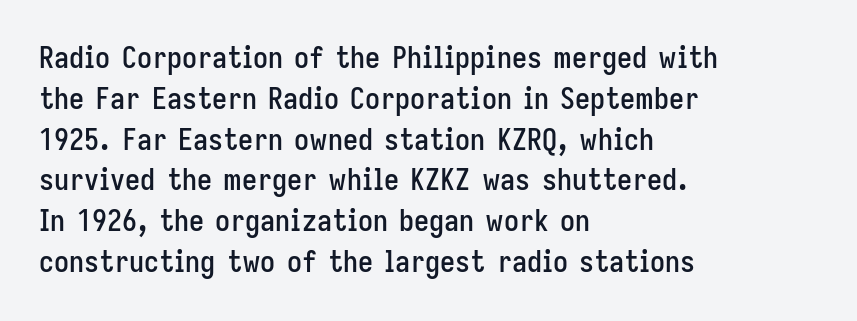
Line spacing here is normal. Letters rest on an invisible, unmarked baseline. No italicization has been applied; the sample stays upright. Honestly, the letter spacing is just normal — you wouldn't notice it. Spacing verdict: proportional, widths tailored to each character.
